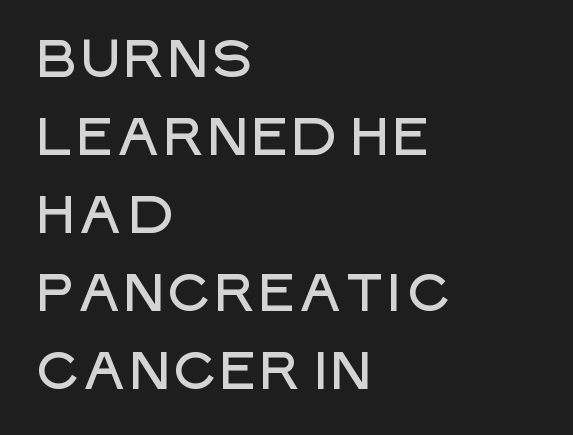
{"serif": "no", "italic": "no", "width": "normal", "stroke_contrast": "low", "x_height": "large", "monospaced": "no", "underline": "no", "align": "left", "line_spacing": "normal", "line_spacing_ratio": 1.5, "letter_spacing": "normal", "letter_spacing_em": 0.0, "glyph_px": 52}
